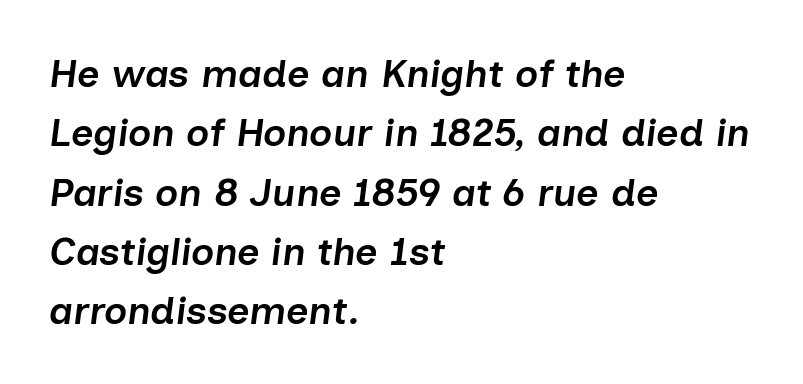
The image shows 39 px semibold type, italic (leaning right); set left-aligned, normal line spacing (1.52x), normal letter spacing, not underlined; low stroke contrast and a medium x-height.
